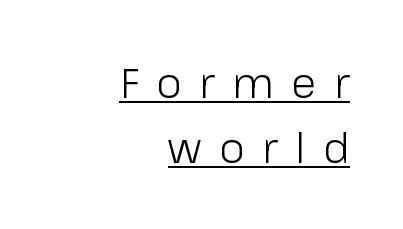
The image shows 41 px light sans-serif type, upright; set right-aligned, normal line spacing (1.58x), unusually wide letter spacing (+0.43 em), underlined; low stroke contrast and a medium x-height.
